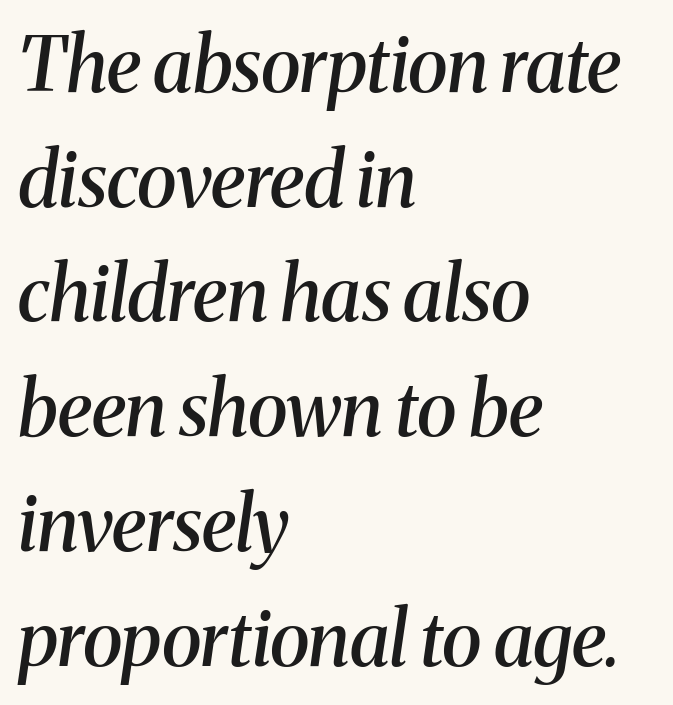
{"serif": "yes", "italic": "yes", "lean": "right", "slant_degrees": 8, "bold": "semi", "weight": "semibold", "width": "normal", "stroke_contrast": "medium", "x_height": "medium", "monospaced": "no", "underline": "no", "align": "left", "line_spacing": "normal", "line_spacing_ratio": 1.53, "letter_spacing": "normal", "letter_spacing_em": 0.0, "glyph_px": 75}
